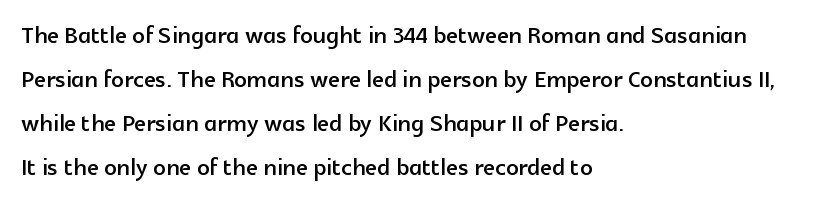
The horizontal fit of the characters is conventional and even. To sum up the face: it is a sans, with no serifs. Glance below the letters and you will spot only blank space. In CSS terms this would be text-align: left. Do the letters lean? They stand straight. Each letter keeps its own natural width here, so spacing adapts to shape.
